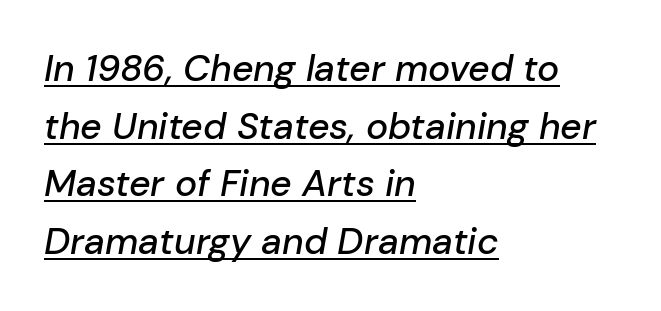
Q: Is the text italic (slanted)? A: Yes, it leans right by about 10 degrees.
Q: Is the text underlined? A: Yes.
Q: How is the paragraph aligned? A: Left-aligned.
Q: Is the spacing between letters normal or unusually wide? A: Normal.
Q: Is the spacing between lines tight, normal or loose? A: Normal.
Q: Width (condensed, normal, or wide)? A: Normal.
Q: Stroke contrast? A: Low.
Q: x-height? A: Medium.
Q: Monospaced? A: No.
